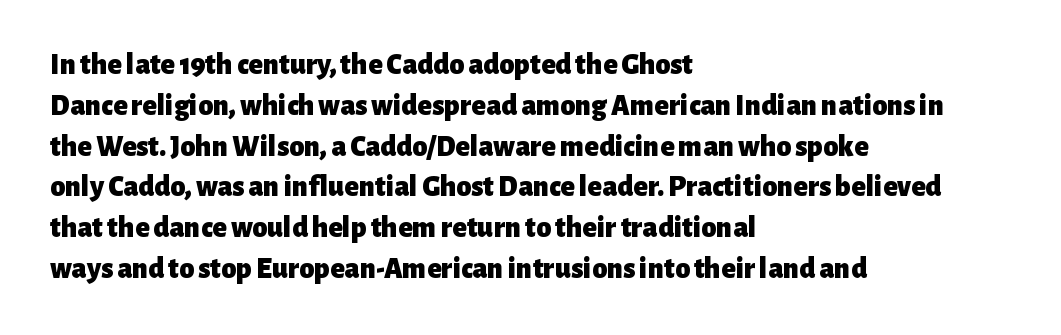
Glyph-to-glyph distance matches everyday printed text. Typographically, this falls in the sans-serif category. If you measured baseline to baseline, you'd find a middling distance. How heavy is the stroke? Heavy — this is a bold. It's the straight-up-and-down kind of type.
